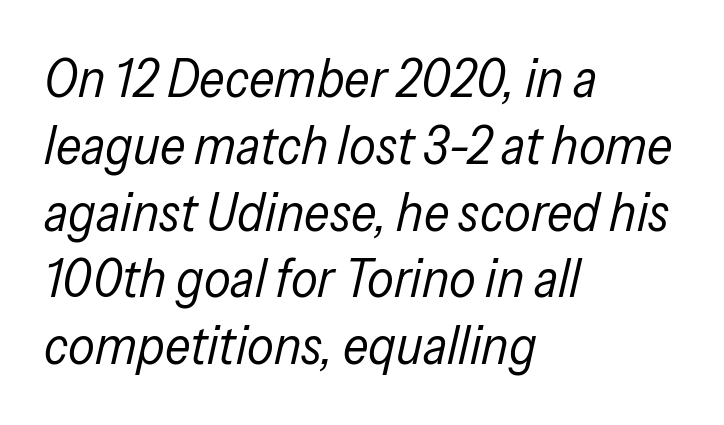
Has an underline been added? It has not. Character widths vary here, with narrow letters taking less room than wide ones. Compared with ordinary roman type, these characters are visibly tilted. The letterforms sit shoulder to shoulder at normal distance. Caption: multi-line text, flush left, ragged right.
